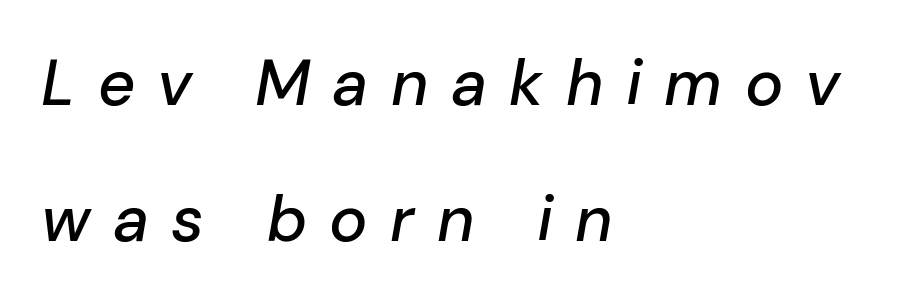
The image shows 64 px text type, italic (leaning right); set left-aligned, loose line spacing (2.12x), unusually wide letter spacing (+0.35 em), not underlined; low stroke contrast and a medium x-height.
